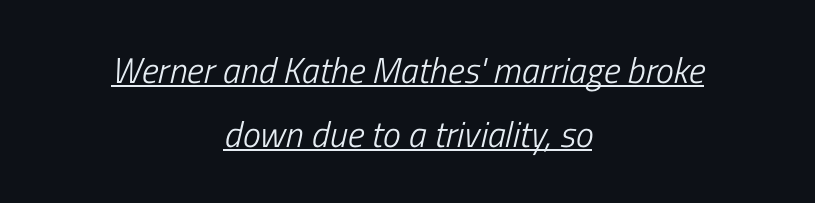
Q: Is the text bold? A: No.
Q: Is the text italic (slanted)? A: Yes, it leans right by about 13 degrees.
Q: Is the text underlined? A: Yes.
Q: How is the paragraph aligned? A: Centered.
Q: Is the spacing between letters normal or unusually wide? A: Normal.
Q: Width (condensed, normal, or wide)? A: Condensed.
Q: Stroke contrast? A: Low.
Q: x-height? A: Medium.
Q: Monospaced? A: No.
